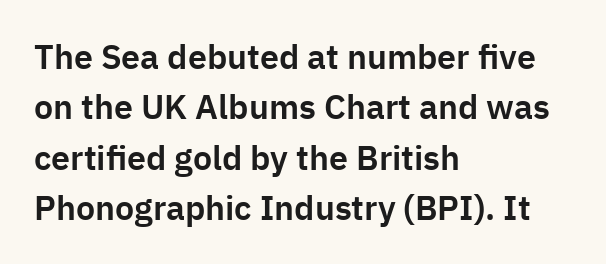
The glyphs in this specimen are sans serif. These lines stack with their left ends in a neat column. Clear beneath every line of the passage. This is roman type, the default non-slanted kind.
